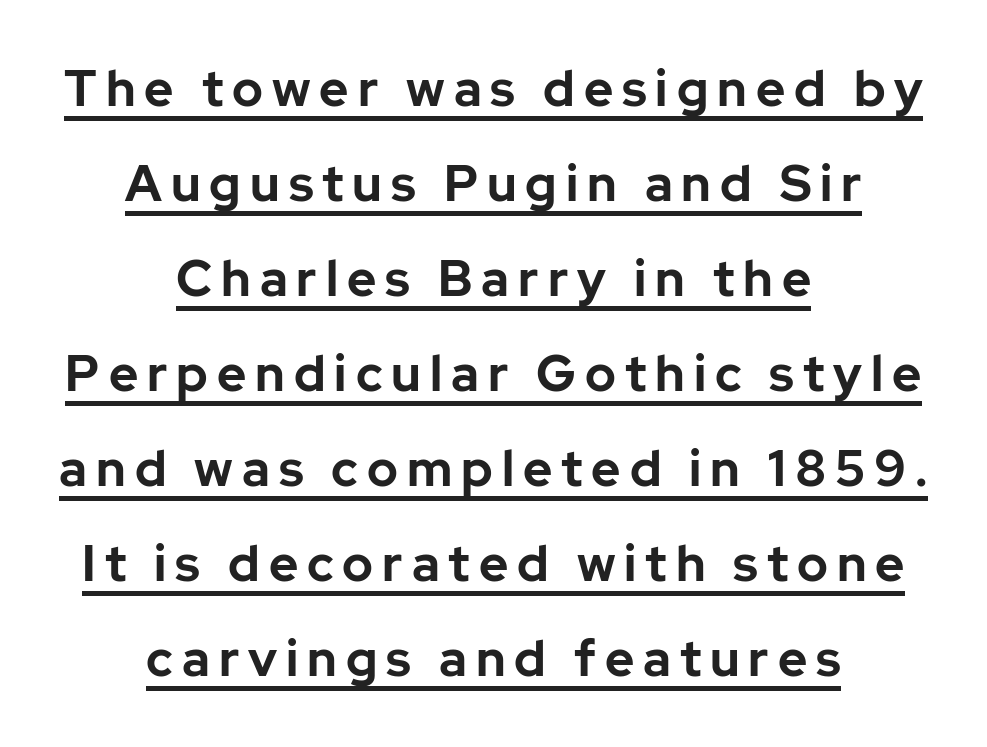
The image shows 50 px bold sans-serif type, upright; set centered, loose line spacing (1.9x), underlined; low stroke contrast and a medium x-height.
